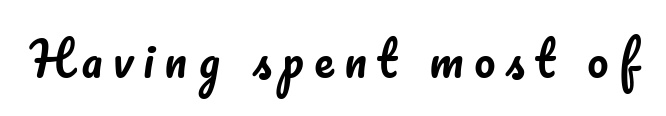
Note the varied advance widths — an 'i' is clearly narrower than an 'm'. No word sits above an underline. What stands out about the letter spacing? Its width — letters are far apart.
